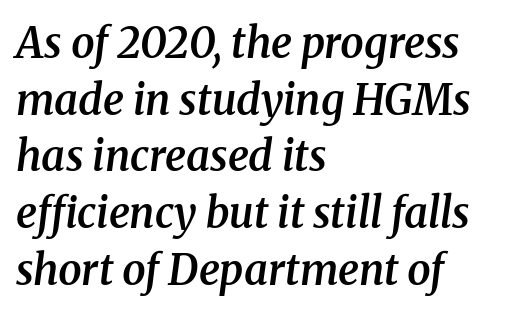
Check where the strokes stop: tiny serifs finish them off. The letters advance in unequal steps, a hallmark of proportional type. Does the leading feel generous? No, just average. Tall strokes in this sample are angled rather than plumb. Standard letterfit; no display-style spreading of the glyphs. Anything drawn beneath the words? Only blank space.
